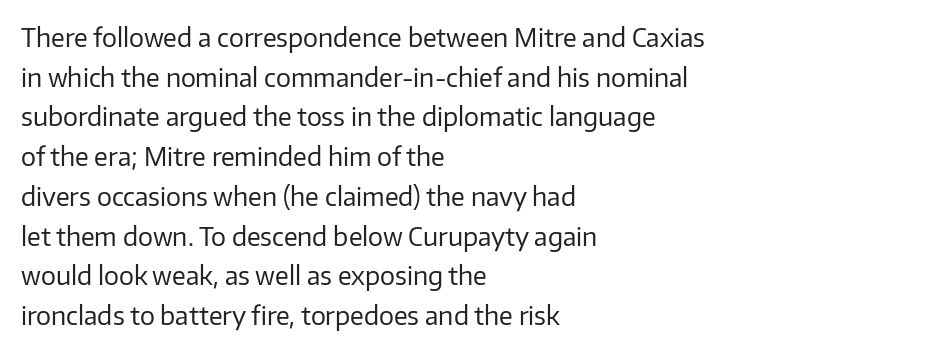
Q: Is the text bold? A: No.
Q: Is the text italic (slanted)? A: No, it is upright.
Q: Is the text underlined? A: No.
Q: How is the paragraph aligned? A: Left-aligned.
Q: Is the spacing between letters normal or unusually wide? A: Normal.
Q: Is the spacing between lines tight, normal or loose? A: Normal.
